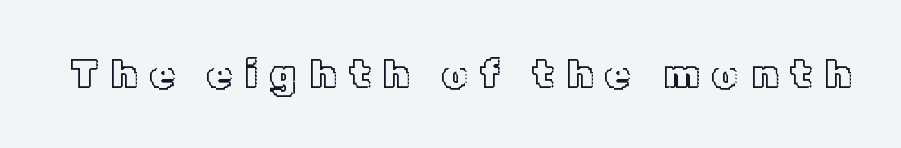
The passage shown is typed in a proportional face where columns would drift. Ascenders rise straight up at ninety degrees. Decoration check: the copy has no underline. In terms of letterspacing, this is a distinctly airy, spread setting.
